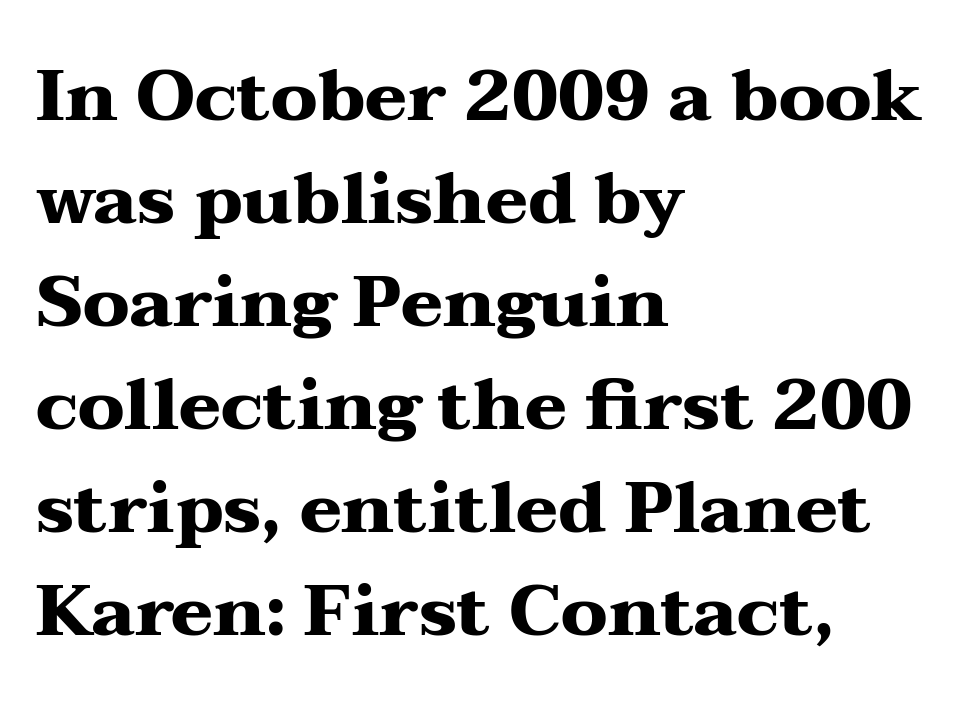
The image shows 71 px heavy, wide serif type, upright; set left-aligned, normal line spacing (1.45x), normal letter spacing, not underlined; medium stroke contrast and a medium x-height.
